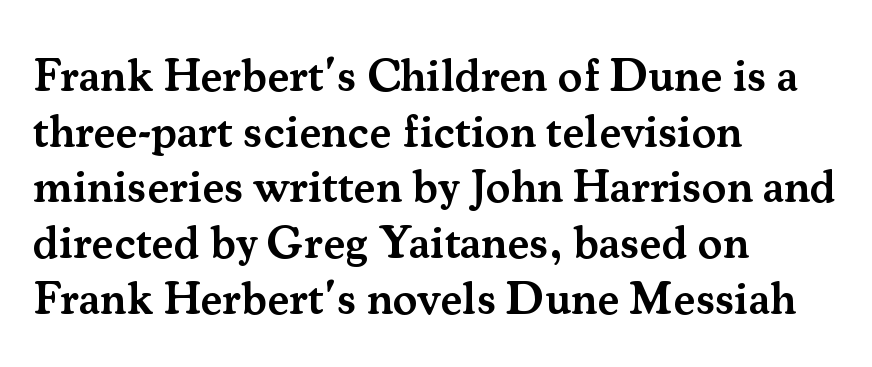
{"serif": "yes", "italic": "no", "bold": "semi", "weight": "semibold", "width": "normal", "stroke_contrast": "medium", "x_height": "small", "monospaced": "no", "underline": "no", "align": "left", "line_spacing_ratio": 1.21, "letter_spacing": "normal", "letter_spacing_em": 0.0, "glyph_px": 46}
